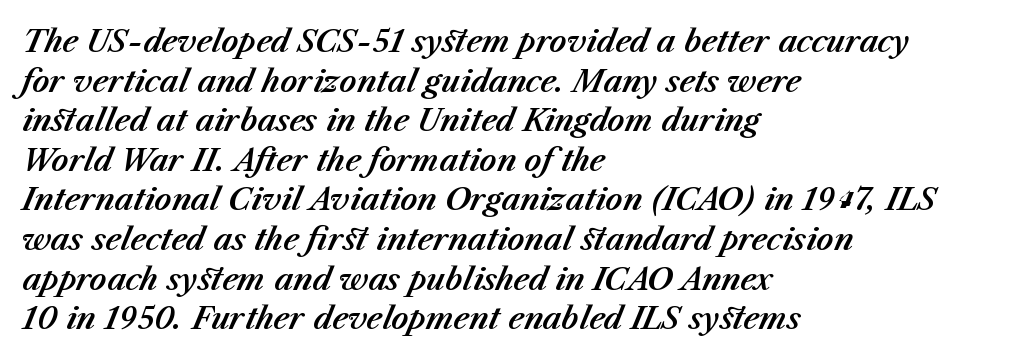
Q: Is the text italic (slanted)? A: Yes, it leans right by about 23 degrees.
Q: Is the text underlined? A: No.
Q: How is the paragraph aligned? A: Left-aligned.
Q: Is the spacing between letters normal or unusually wide? A: Normal.
Q: Is the spacing between lines tight, normal or loose? A: Normal.
Q: Width (condensed, normal, or wide)? A: Normal.
Q: Stroke contrast? A: Medium.
Q: x-height? A: Medium.
Q: Monospaced? A: No.
